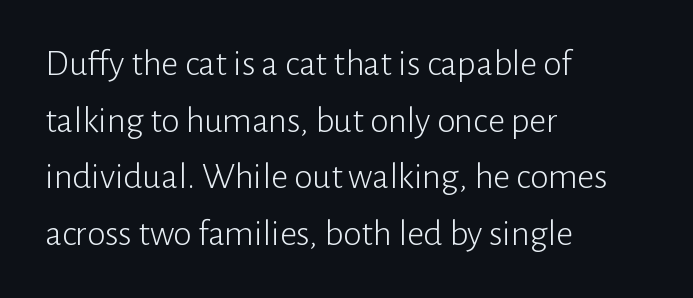
The words here are not underlined. All the whitespace from short lines collects on the right. Heaviness? Minimal to ordinary, like unemphasized prose. Interline gaps are of average width in this sample. Spacing between characters is what you'd get straight out of the box.
